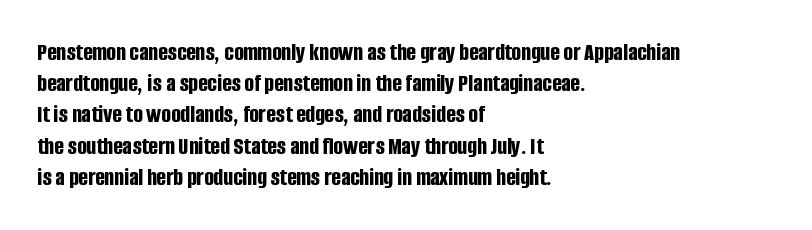
The image shows 25 px bold type, upright; set left-aligned, normal line spacing (1.25x), normal letter spacing, not underlined.
